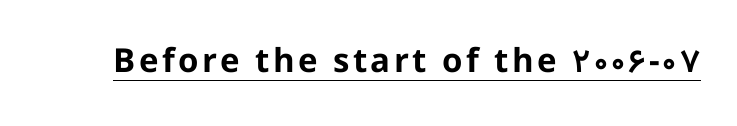
Q: Is the text bold? A: Yes.
Q: Is the text italic (slanted)? A: No, it is upright.
Q: Is the typeface a serif or a sans-serif typeface? A: Sans-serif.
Q: Is the text underlined? A: Yes.
Q: Width (condensed, normal, or wide)? A: Normal.
Q: Stroke contrast? A: Low.
Q: x-height? A: Medium.
Q: Monospaced? A: No.
